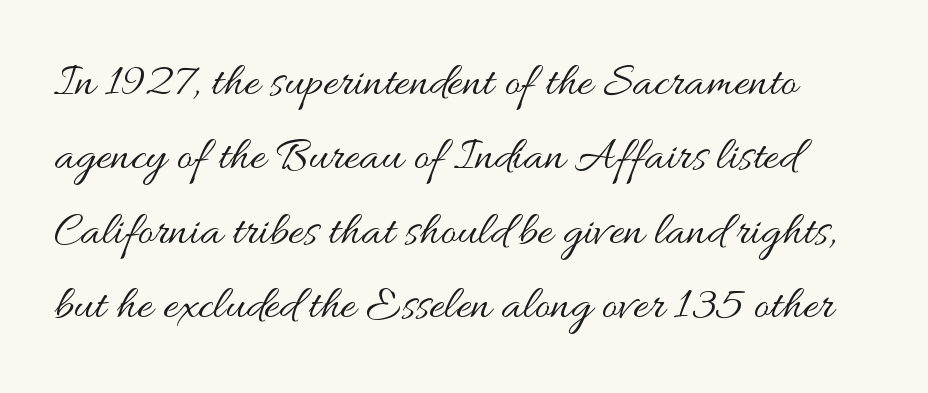
{"bold": "no", "weight": "regular", "width": "wide", "stroke_contrast": "medium", "x_height": "small", "monospaced": "no", "underline": "no", "line_spacing": "normal", "line_spacing_ratio": 1.55, "letter_spacing": "normal", "letter_spacing_em": 0.0, "glyph_px": 48}
